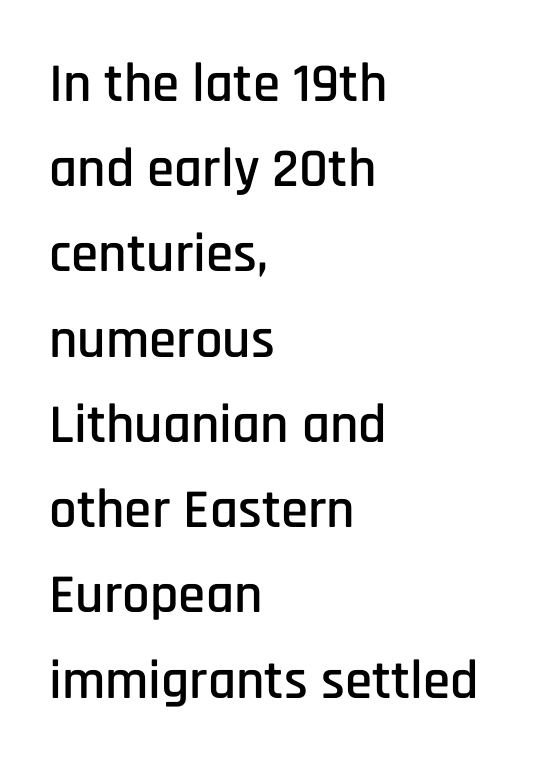
Q: Is the text italic (slanted)? A: No, it is upright.
Q: Is the typeface a serif or a sans-serif typeface? A: Sans-serif.
Q: Is the text underlined? A: No.
Q: How is the paragraph aligned? A: Left-aligned.
Q: Is the spacing between letters normal or unusually wide? A: Normal.
Q: Is the spacing between lines tight, normal or loose? A: Normal.
Q: Width (condensed, normal, or wide)? A: Condensed.
Q: Stroke contrast? A: Low.
Q: x-height? A: Large.
Q: Monospaced? A: No.
